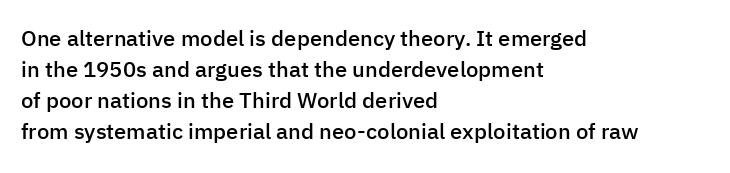
Q: Is the text bold? A: Semi-bold.
Q: Is the text italic (slanted)? A: No, it is upright.
Q: Is the text underlined? A: No.
Q: How is the paragraph aligned? A: Left-aligned.
Q: Is the spacing between letters normal or unusually wide? A: Normal.
Q: Is the spacing between lines tight, normal or loose? A: Normal.
